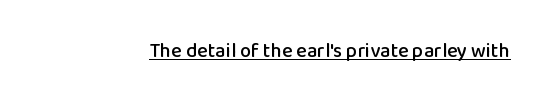
Q: Is the text italic (slanted)? A: No, it is upright.
Q: Is the text underlined? A: Yes.
Q: Is the spacing between letters normal or unusually wide? A: Normal.
